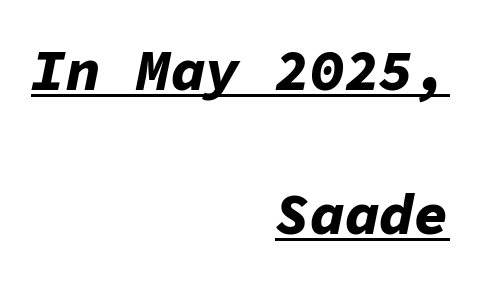
{"italic": "yes", "lean": "right", "slant_degrees": 11, "bold": "yes", "weight": "bold", "width": "normal", "stroke_contrast": "low", "x_height": "medium", "monospaced": "yes", "underline": "yes", "align": "right", "line_spacing": "loose", "line_spacing_ratio": 2.48, "letter_spacing": "normal", "letter_spacing_em": 0.0, "glyph_px": 58}
